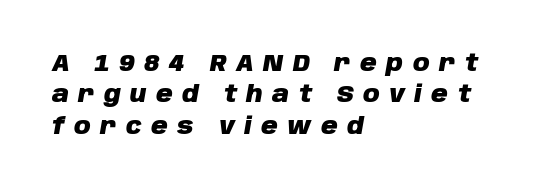
One glance says typical: line gaps are just what's usual. Bare-footed words on every line. Quick note: italic. In terms of letterspacing, this is a distinctly airy, spread setting. Does the weight exceed regular? Yes, all the way to bold.
